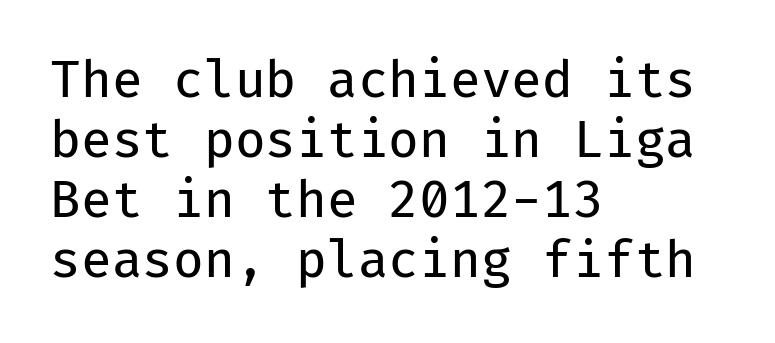
Q: Is the text bold? A: No.
Q: Is the text italic (slanted)? A: No, it is upright.
Q: Is the typeface a serif or a sans-serif typeface? A: Sans-serif.
Q: Is the text underlined? A: No.
Q: How is the paragraph aligned? A: Left-aligned.
Q: Is the spacing between letters normal or unusually wide? A: Normal.
Q: Width (condensed, normal, or wide)? A: Normal.
Q: Stroke contrast? A: Low.
Q: x-height? A: Medium.
Q: Monospaced? A: Yes.
